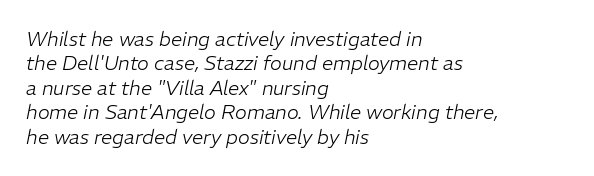
Characters follow at the spacing the type designer built in. Heaviness? Minimal to ordinary, like unemphasized prose. Quick note: underline off. Is the block centered? No — it sits flush against the left margin. There's an unmistakable incline to the writing here.
